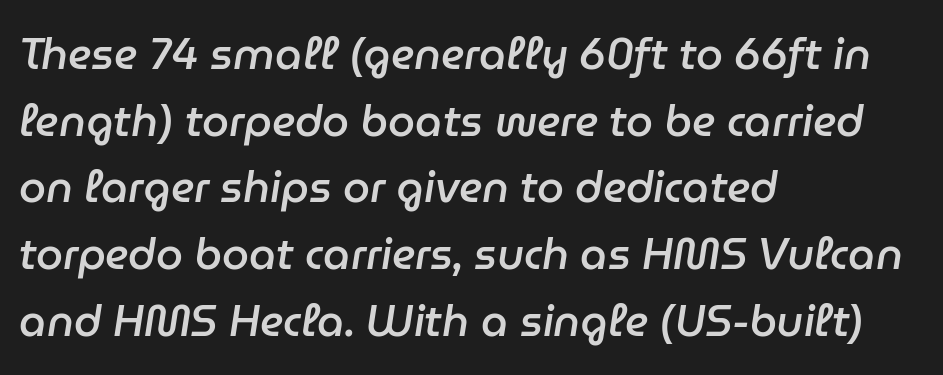
The glyphs have the mass of a demibold cut, below bold. The paragraph shown leans on its left margin. Think of a printed novel: that variable character pitch is what you see here. Beneath every word, the page is bare. The letters sit at their default tracking, neither squeezed nor spread.
